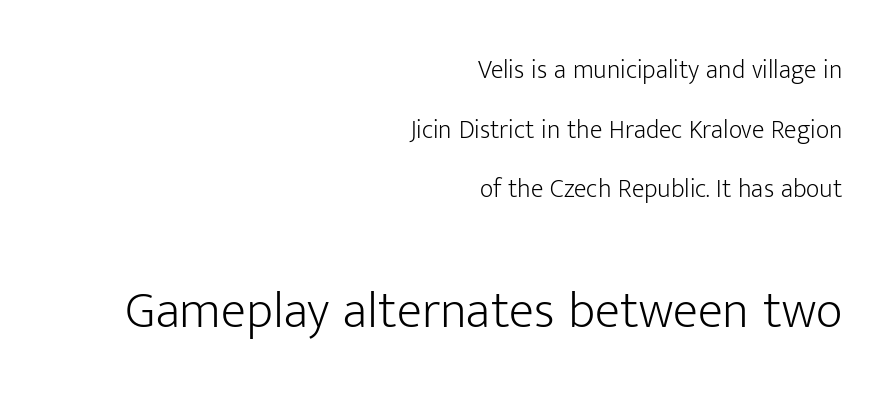
The image shows 52 px light sans-serif type, upright; set right-aligned, loose line spacing (2.29x), normal letter spacing, not underlined; the second (bottom) block is 2.0x larger; low stroke contrast and a medium x-height.
